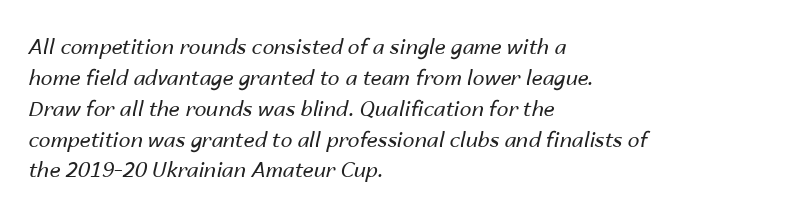
Glyph-to-glyph distance matches everyday printed text. Stem width sits at or under what a default text font uses. A clean baseline with only descenders dipping below it. In terms of posture, this sample is oblique. Visually the block forms a straight wall on the left and a jagged coastline on the right. The vertical gap from one line to the next is medium.
